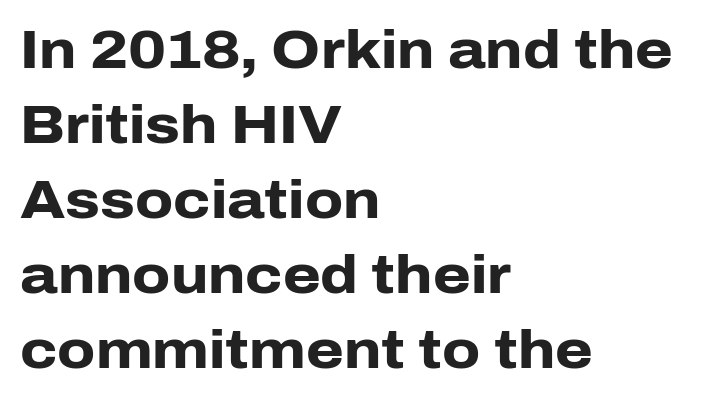
{"serif": "no", "italic": "no", "bold": "yes", "weight": "heavy", "width": "normal", "stroke_contrast": "low", "x_height": "medium", "monospaced": "no", "underline": "no", "align": "left", "line_spacing": "normal", "line_spacing_ratio": 1.39, "letter_spacing": "normal", "letter_spacing_em": 0.0, "glyph_px": 54}
